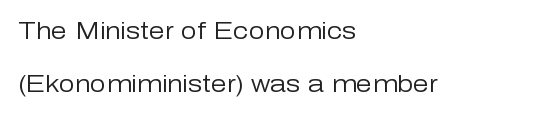
Q: Is the text bold? A: No.
Q: Is the text italic (slanted)? A: No, it is upright.
Q: Is the text underlined? A: No.
Q: How is the paragraph aligned? A: Left-aligned.
Q: Is the spacing between letters normal or unusually wide? A: Normal.
Q: Is the spacing between lines tight, normal or loose? A: Loose.
